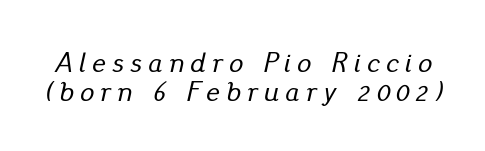
This sample uses expanded letter spacing, leaving extra air between glyphs. You can tell it's italic because the verticals aren't actually vertical. The baseline area is clear. Proportional: the letters do not fall into vertical columns. How would I describe the line gaps? Narrow and economical.
